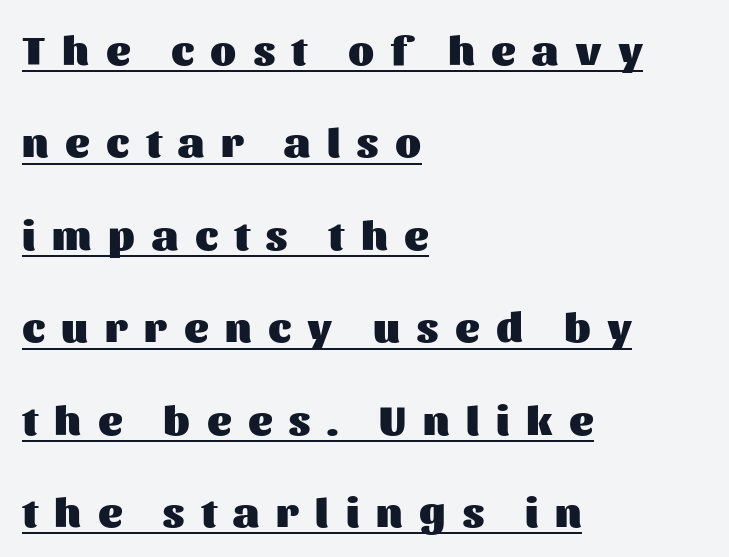
The rendering uses a large line-height, opening up the rows. Line beginnings align vertically; line endings do not. Between one letter and the next there's a generous, obvious gap. In terms of letterform style, serifs are entirely absent.
